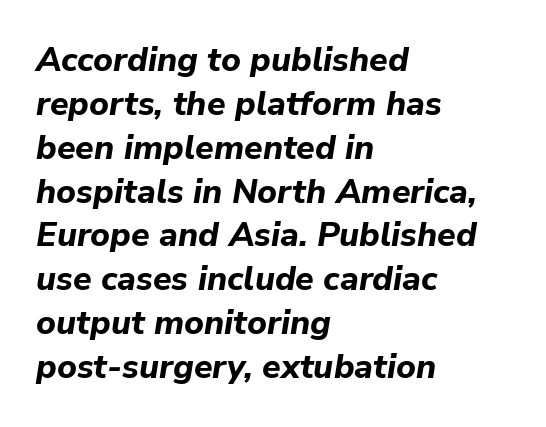
Do the characters align in a grid? No, the font is proportional. Only glyphs here, with clear space below each row. The rag falls on the right side of this text block. If you measured baseline to baseline, you'd find a middling distance.
